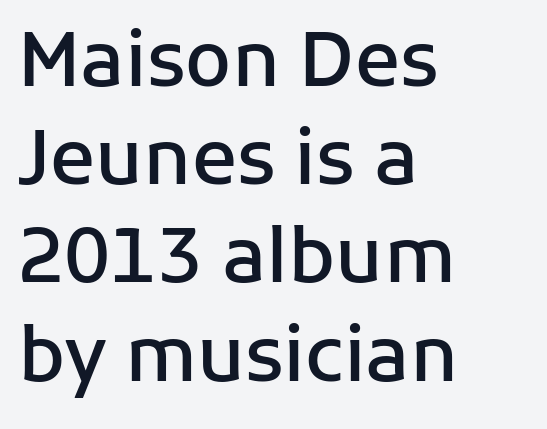
You can tell from the bare stems that sans-serif type was used. The string is rendered with underlining switched off. The face used here is rendered with its standard letterfit. Every character sits straight up, as roman type does. Is the type bold? Partly — it's a semibold, heavier than regular but not fully bold. Casual observation: everything's shoved over to the left.
